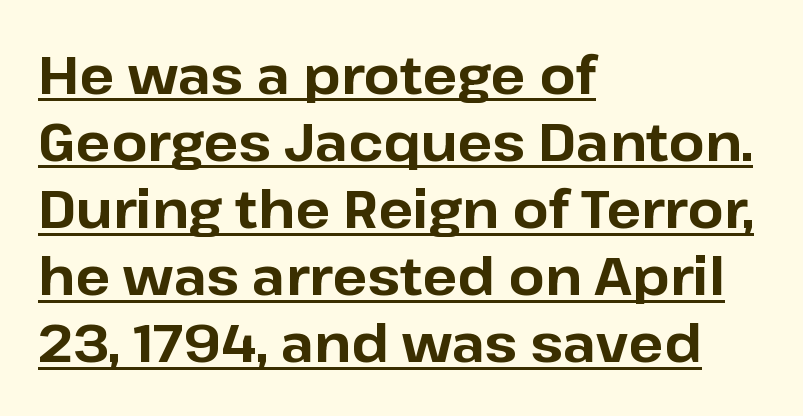
{"serif": "no", "italic": "no", "bold": "yes", "weight": "bold", "width": "normal", "stroke_contrast": "low", "x_height": "medium", "monospaced": "no", "underline": "yes", "align": "left", "line_spacing": "normal", "line_spacing_ratio": 1.29, "letter_spacing": "normal", "letter_spacing_em": 0.0, "glyph_px": 52}
